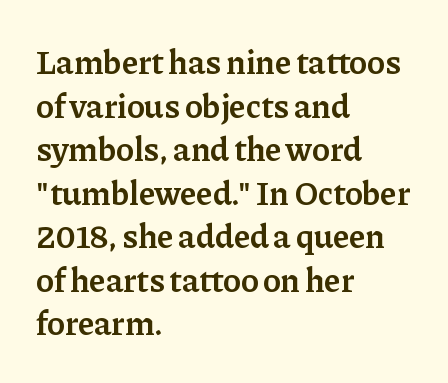
Q: Is the text bold? A: Semi-bold.
Q: Is the text italic (slanted)? A: No, it is upright.
Q: Is the typeface a serif or a sans-serif typeface? A: Serif.
Q: Is the text underlined? A: No.
Q: How is the paragraph aligned? A: Left-aligned.
Q: Is the spacing between letters normal or unusually wide? A: Normal.
Q: Is the spacing between lines tight, normal or loose? A: Normal.
Q: Width (condensed, normal, or wide)? A: Normal.
Q: Stroke contrast? A: Low.
Q: x-height? A: Medium.
Q: Monospaced? A: No.
